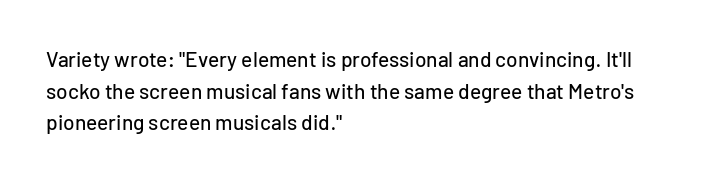
{"italic": "no", "underline": "no", "align": "left", "line_spacing": "normal", "line_spacing_ratio": 1.51, "letter_spacing": "normal", "letter_spacing_em": 0.0, "glyph_px": 21}
